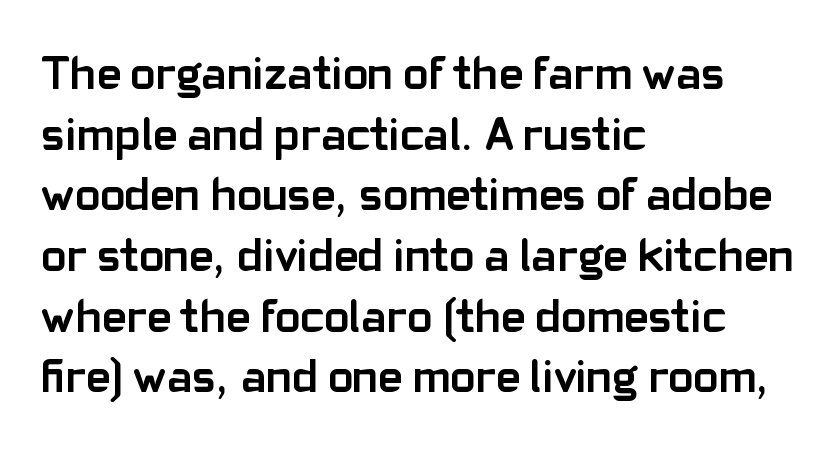
Left-aligned paragraph, ragged on the right. The space beneath each line is pristine and unruled. The text was rendered using a sans face with plain stroke endings. Regarding leading, the lines here are spaced in the standard way. The gaps between neighbouring characters are ordinary and unremarkable.
